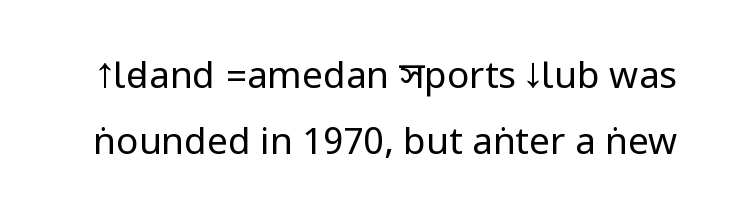
Q: Is the text bold? A: No.
Q: Is the text italic (slanted)? A: No, it is upright.
Q: Is the typeface a serif or a sans-serif typeface? A: Sans-serif.
Q: Is the text underlined? A: No.
Q: Is the spacing between letters normal or unusually wide? A: Normal.
Q: Width (condensed, normal, or wide)? A: Condensed.
Q: Stroke contrast? A: Low.
